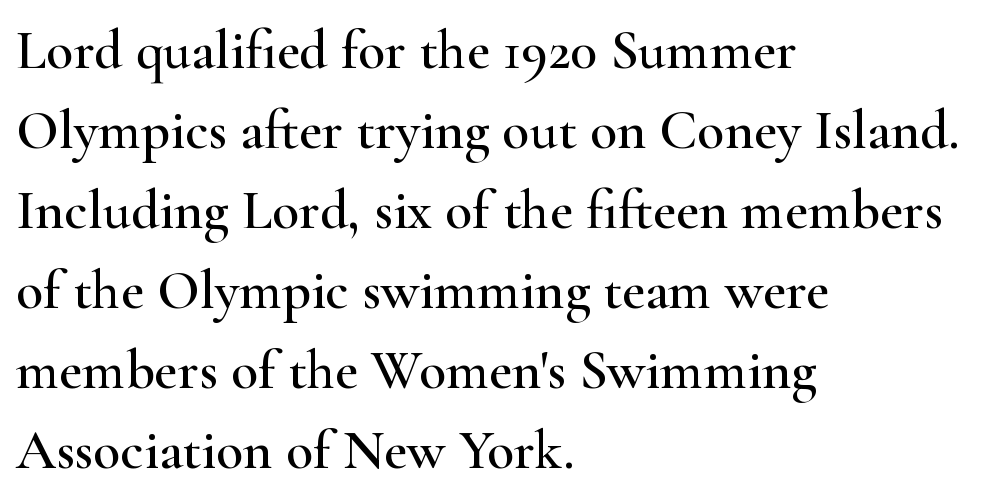
These lines are rendered in a variable-pitch font. The space between consecutive lines is moderate. Teacher's note: observe the even left margin — that is flush-left alignment. Between one letter and the next there's only the usual sliver of space. Is there any slant? The stems are plumb.
